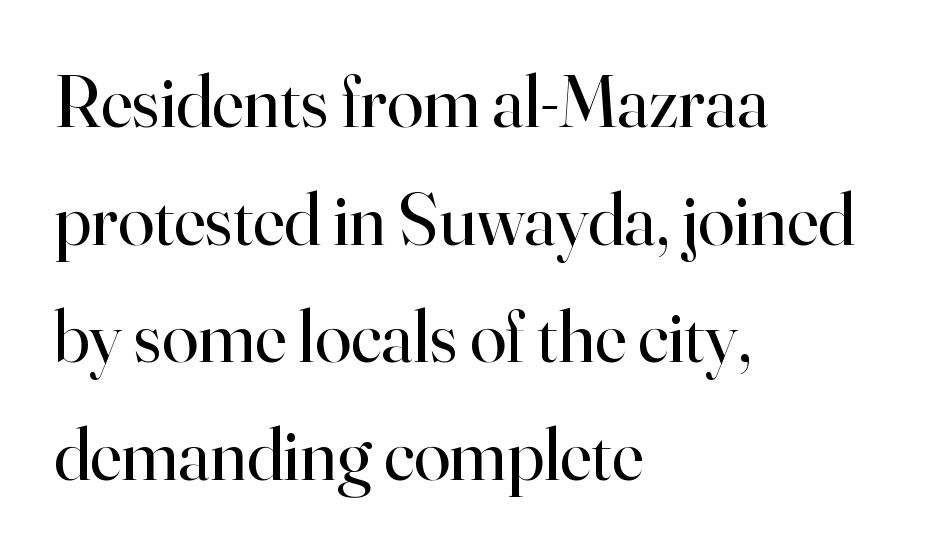
No word sits above an underline. Old-style or modern, the face here clearly has serifs. Tracking value appears to be zero — textbook default spacing. A light-to-regular cut is what we see here.
